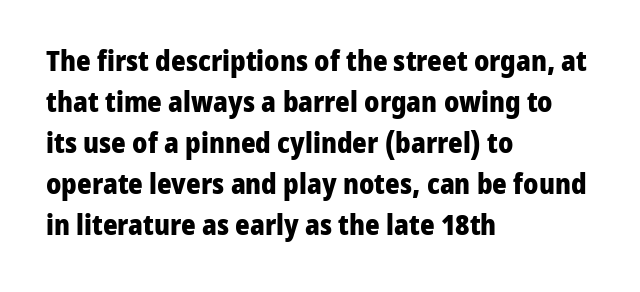
Italic: no, the glyphs are upright roman. In CSS terms this would be text-align: left. Heavy-handed strokes throughout: this text is bold. Nothing sits at the stroke ends, so this counts as sans-serif.
